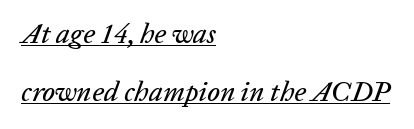
The image shows 28 px text type, italic (leaning right); set left-aligned, loose line spacing (2.07x), normal letter spacing, underlined; low stroke contrast and a medium x-height.
